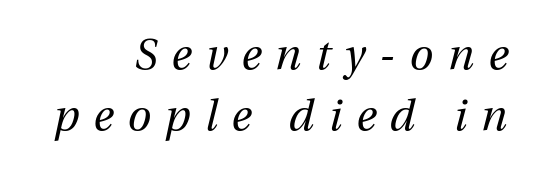
Q: Is the text bold? A: No.
Q: Is the text italic (slanted)? A: Yes, it leans right by about 13 degrees.
Q: Is the text underlined? A: No.
Q: How is the paragraph aligned? A: Right-aligned.
Q: Is the spacing between letters normal or unusually wide? A: Unusually wide.
Q: Is the spacing between lines tight, normal or loose? A: Normal.
Q: Width (condensed, normal, or wide)? A: Normal.
Q: Stroke contrast? A: Medium.
Q: x-height? A: Medium.
Q: Monospaced? A: No.
